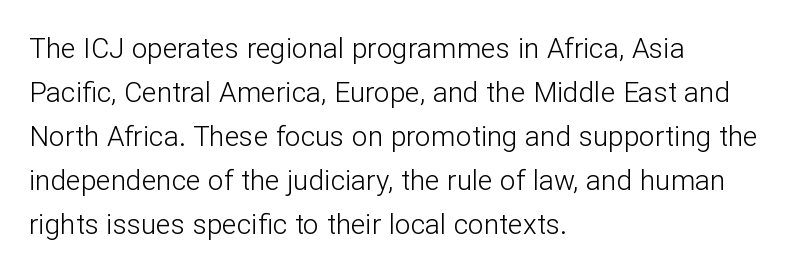
Q: Is the text bold? A: No.
Q: Is the text italic (slanted)? A: No, it is upright.
Q: Is the typeface a serif or a sans-serif typeface? A: Sans-serif.
Q: Is the text underlined? A: No.
Q: How is the paragraph aligned? A: Left-aligned.
Q: Is the spacing between letters normal or unusually wide? A: Normal.
Q: Is the spacing between lines tight, normal or loose? A: Normal.
Q: Width (condensed, normal, or wide)? A: Normal.
Q: Stroke contrast? A: Low.
Q: x-height? A: Medium.
Q: Monospaced? A: No.
